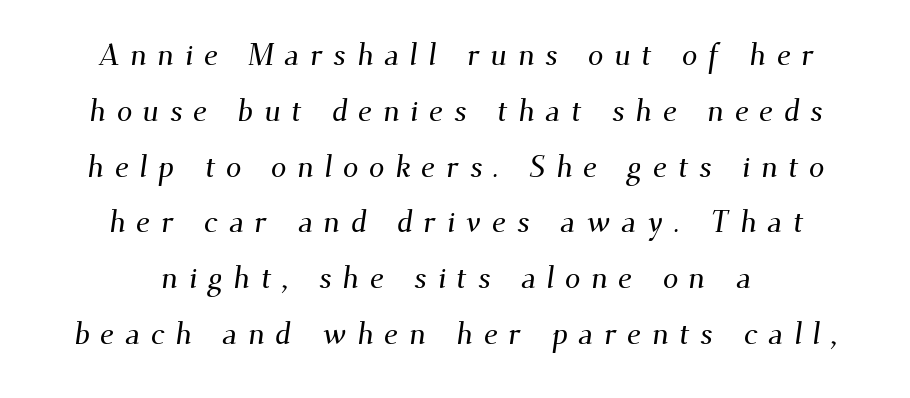
The image shows 31 px serif type; set centered, line spacing 1.8x, unusually wide letter spacing (+0.34 em), not underlined; medium stroke contrast and a small x-height.
